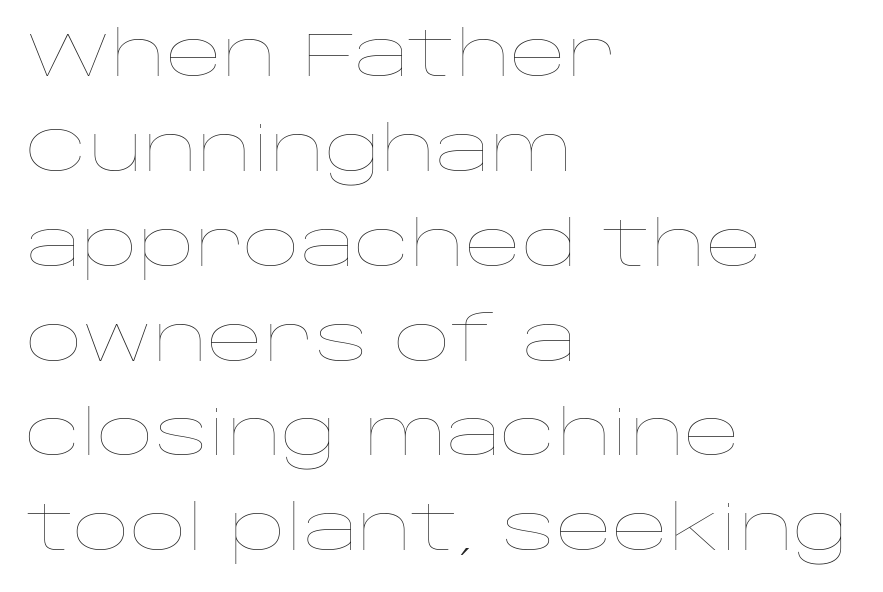
The image shows 62 px thin, wide type, upright; set left-aligned, normal line spacing (1.53x), normal letter spacing, not underlined; low stroke contrast and a large x-height.
